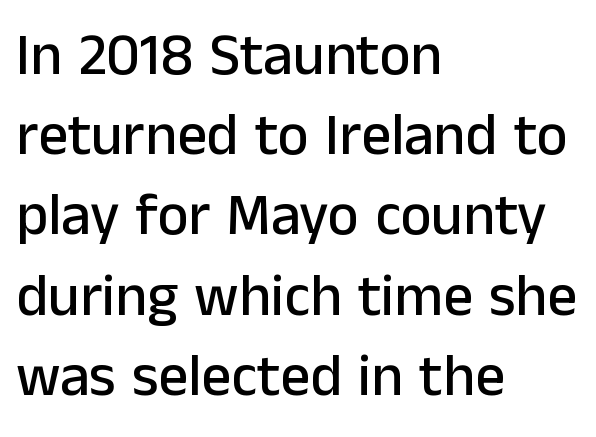
Q: Is the text italic (slanted)? A: No, it is upright.
Q: Is the typeface a serif or a sans-serif typeface? A: Sans-serif.
Q: Is the text underlined? A: No.
Q: How is the paragraph aligned? A: Left-aligned.
Q: Is the spacing between letters normal or unusually wide? A: Normal.
Q: Is the spacing between lines tight, normal or loose? A: Normal.
Q: Width (condensed, normal, or wide)? A: Normal.
Q: Stroke contrast? A: Low.
Q: x-height? A: Medium.
Q: Monospaced? A: No.
